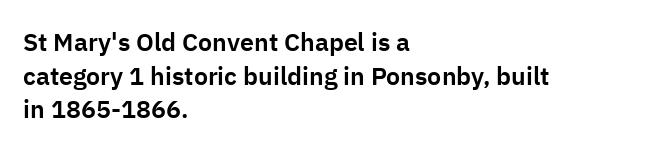
{"italic": "no", "underline": "no", "align": "left", "line_spacing": "normal", "line_spacing_ratio": 1.35, "letter_spacing": "normal", "letter_spacing_em": 0.0, "glyph_px": 25}
